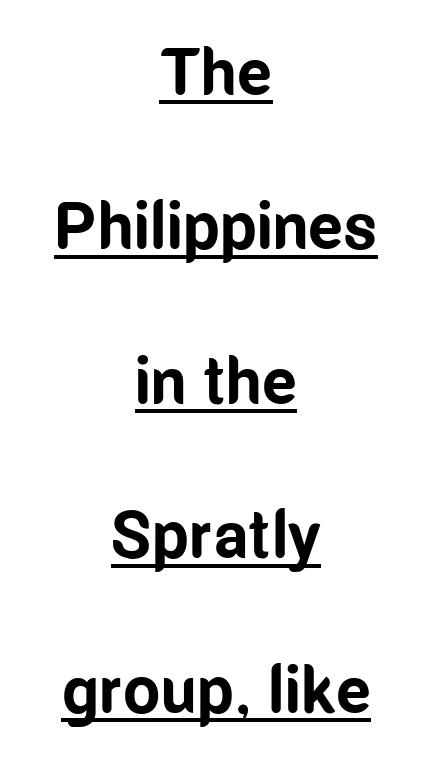
{"serif": "no", "italic": "no", "bold": "yes", "weight": "bold", "width": "condensed", "stroke_contrast": "low", "x_height": "medium", "monospaced": "no", "underline": "yes", "align": "center", "line_spacing": "loose", "line_spacing_ratio": 2.34, "letter_spacing": "normal", "letter_spacing_em": 0.0, "glyph_px": 66}
